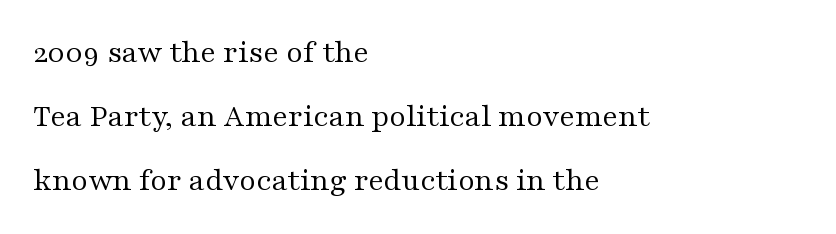
{"serif": "yes", "italic": "no", "bold": "no", "weight": "regular", "width": "wide", "stroke_contrast": "medium", "x_height": "medium", "monospaced": "no", "underline": "no", "align": "left", "line_spacing": "loose", "line_spacing_ratio": 2.0, "letter_spacing": "normal", "letter_spacing_em": 0.0, "glyph_px": 32}
